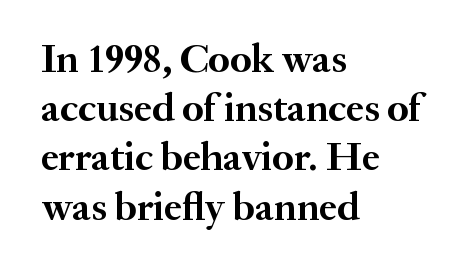
Q: Is the text bold? A: Yes.
Q: Is the text italic (slanted)? A: No, it is upright.
Q: Is the typeface a serif or a sans-serif typeface? A: Serif.
Q: Is the text underlined? A: No.
Q: How is the paragraph aligned? A: Left-aligned.
Q: Is the spacing between letters normal or unusually wide? A: Normal.
Q: Width (condensed, normal, or wide)? A: Normal.
Q: Stroke contrast? A: Medium.
Q: x-height? A: Small.
Q: Monospaced? A: No.
